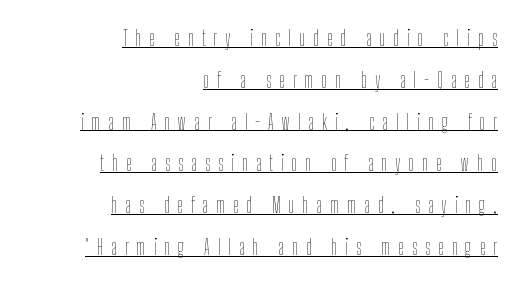
The image shows 21 px text type, upright; set right-aligned, loose line spacing (1.99x), unusually wide letter spacing (+0.37 em), underlined.
